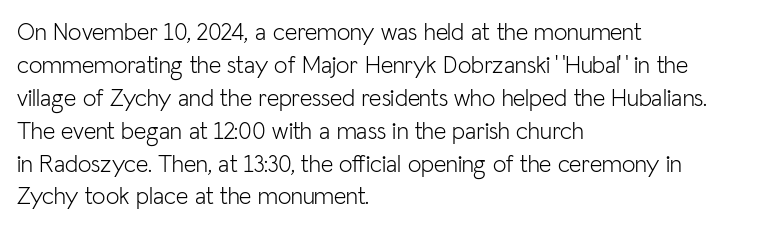
{"italic": "no", "bold": "no", "underline": "no", "align": "left", "line_spacing": "normal", "line_spacing_ratio": 1.37, "letter_spacing": "normal", "letter_spacing_em": 0.0, "glyph_px": 24}
